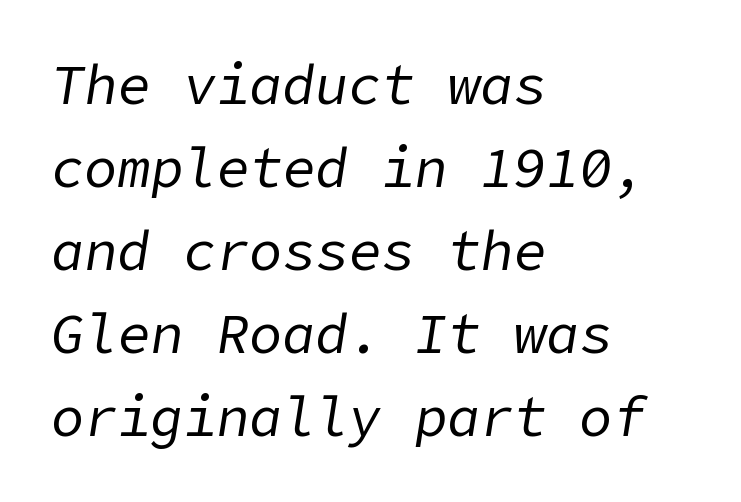
Q: Is the text bold? A: No.
Q: Is the text italic (slanted)? A: Yes, it leans right by about 9 degrees.
Q: Is the text underlined? A: No.
Q: How is the paragraph aligned? A: Left-aligned.
Q: Is the spacing between letters normal or unusually wide? A: Normal.
Q: Is the spacing between lines tight, normal or loose? A: Normal.
Q: Width (condensed, normal, or wide)? A: Normal.
Q: Stroke contrast? A: Low.
Q: x-height? A: Medium.
